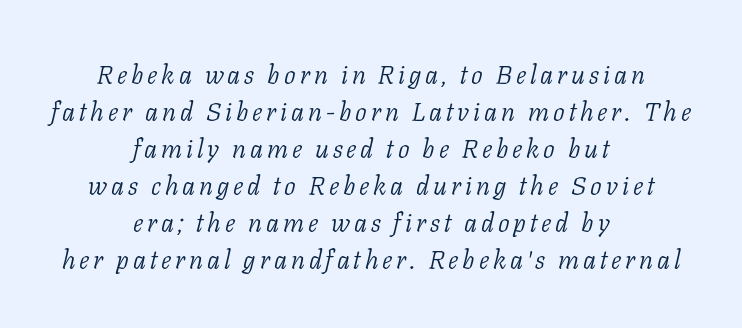
Slant detected: the letters are inclined. Leading: standard. The font sits on the lighter half of the weight spectrum, regular included. Quick note: underline off.
